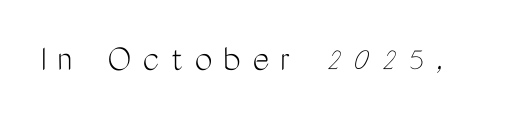
Q: Is the text bold? A: No.
Q: Is the text italic (slanted)? A: No, it is upright.
Q: Is the typeface a serif or a sans-serif typeface? A: Sans-serif.
Q: Is the text underlined? A: No.
Q: Is the spacing between letters normal or unusually wide? A: Unusually wide.
Q: Width (condensed, normal, or wide)? A: Condensed.
Q: Stroke contrast? A: Medium.
Q: x-height? A: Medium.
Q: Monospaced? A: No.
